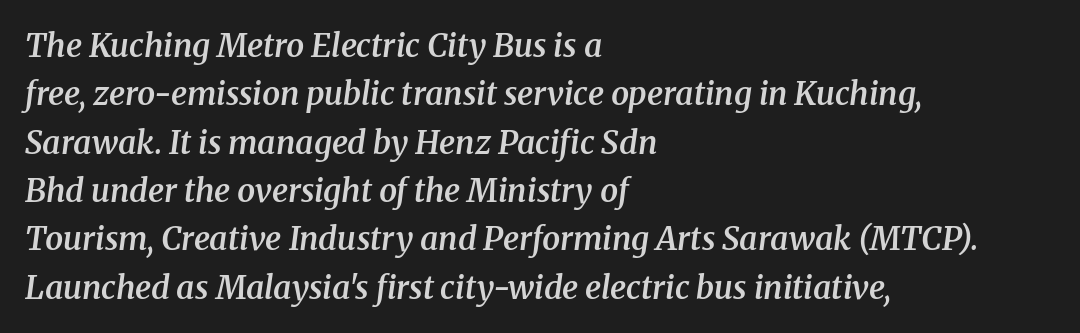
The image shows 32 px semibold serif type, italic (leaning right); set left-aligned, normal line spacing (1.51x), normal letter spacing, not underlined; medium stroke contrast and a medium x-height.
